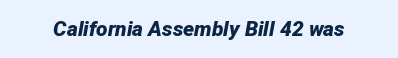
Q: Is the text bold? A: Yes.
Q: Is the text italic (slanted)? A: Yes, it leans right by about 12 degrees.
Q: Is the text underlined? A: No.
Q: Is the spacing between letters normal or unusually wide? A: Normal.
